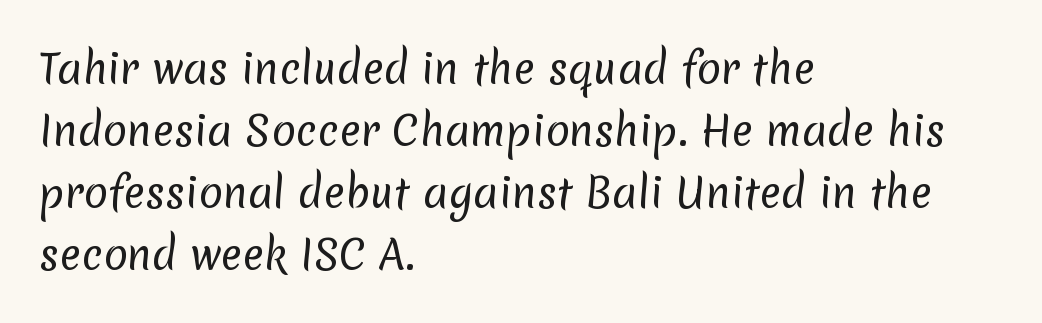
Q: Is the text bold? A: No.
Q: Is the typeface a serif or a sans-serif typeface? A: Sans-serif.
Q: Is the text underlined? A: No.
Q: How is the paragraph aligned? A: Left-aligned.
Q: Is the spacing between letters normal or unusually wide? A: Normal.
Q: Is the spacing between lines tight, normal or loose? A: Normal.
Q: Width (condensed, normal, or wide)? A: Normal.
Q: Stroke contrast? A: Low.
Q: x-height? A: Medium.
Q: Monospaced? A: No.
